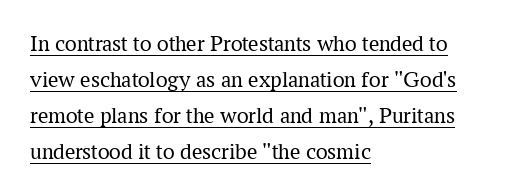
The image shows 23 px text type, upright; set left-aligned, normal line spacing (1.57x), normal letter spacing, underlined.
